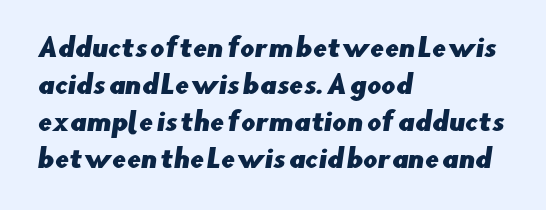
{"underline": "no", "align": "left", "line_spacing": "normal", "line_spacing_ratio": 1.48, "letter_spacing": "normal", "letter_spacing_em": 0.0, "glyph_px": 25}
